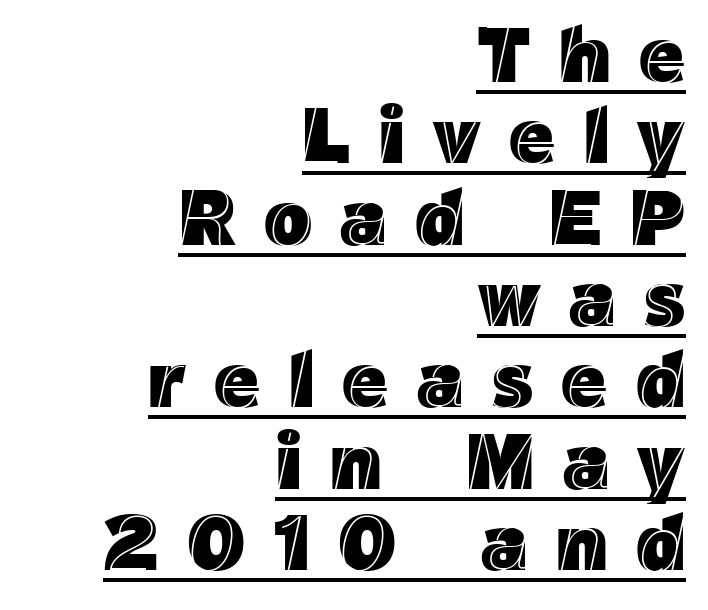
The lettering is marked with a stroke running underneath it. The passage shown has open, widely tracked lettering throughout. Italic: no, the glyphs are upright roman. Tightly led — the rows are bunched. Looks like regular typesetting: each glyph gets only the width it needs. The setting favours the right margin, as signatures and pull-quotes sometimes do.
